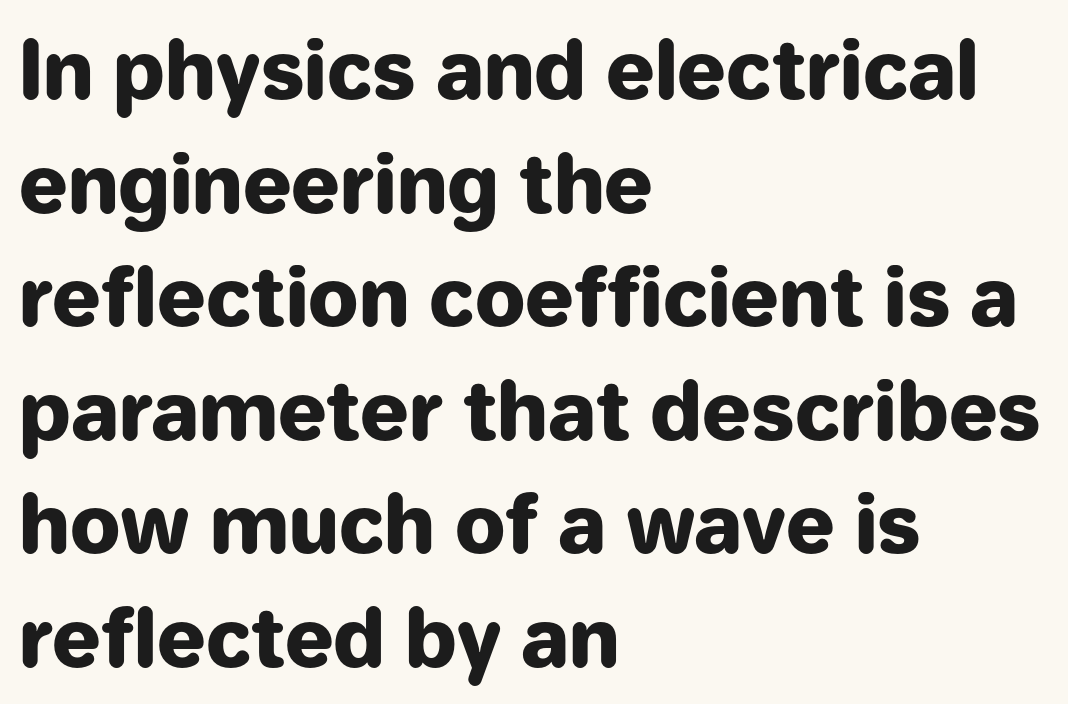
Q: Is the text bold? A: Yes.
Q: Is the text italic (slanted)? A: No, it is upright.
Q: Is the typeface a serif or a sans-serif typeface? A: Sans-serif.
Q: Is the text underlined? A: No.
Q: How is the paragraph aligned? A: Left-aligned.
Q: Is the spacing between letters normal or unusually wide? A: Normal.
Q: Is the spacing between lines tight, normal or loose? A: Normal.
Q: Width (condensed, normal, or wide)? A: Normal.
Q: Stroke contrast? A: Low.
Q: x-height? A: Medium.
Q: Monospaced? A: No.
